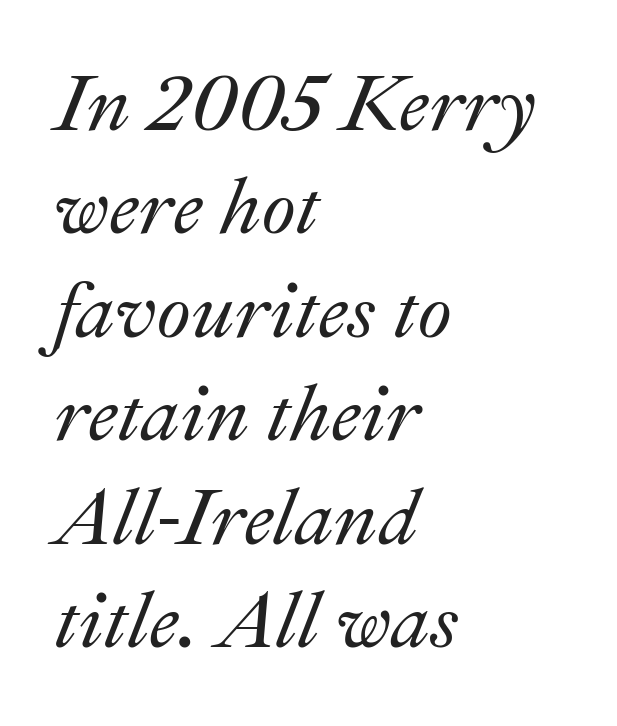
Q: Is the text italic (slanted)? A: Yes, it leans right by about 22 degrees.
Q: Is the text underlined? A: No.
Q: How is the paragraph aligned? A: Left-aligned.
Q: Is the spacing between letters normal or unusually wide? A: Normal.
Q: Is the spacing between lines tight, normal or loose? A: Normal.
Q: Width (condensed, normal, or wide)? A: Normal.
Q: Stroke contrast? A: Medium.
Q: x-height? A: Small.
Q: Monospaced? A: No.
